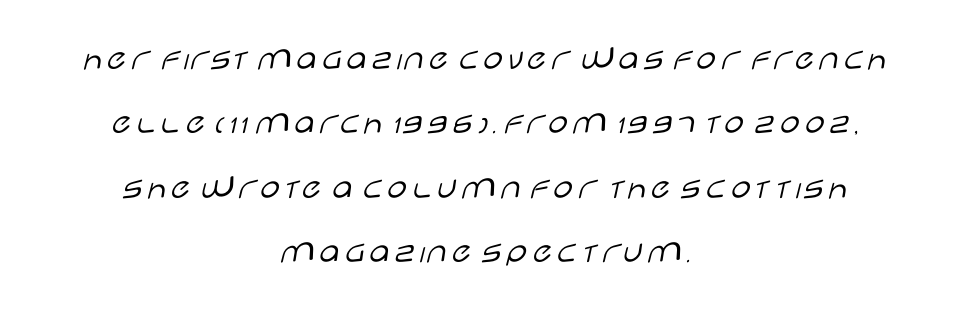
The image shows 36 px light, wide sans-serif type; set centered, line spacing 1.79x, normal letter spacing, not underlined; low stroke contrast and a large x-height.
